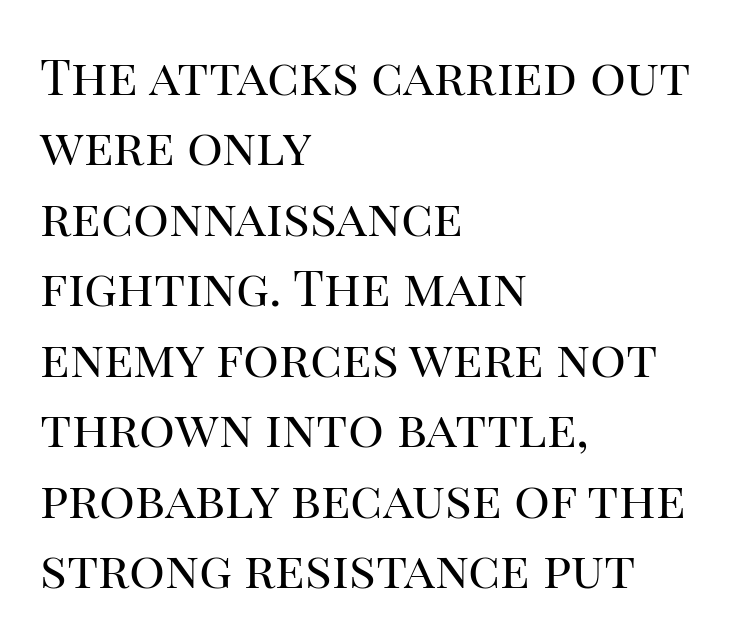
Q: Is the text bold? A: No.
Q: Is the text italic (slanted)? A: No, it is upright.
Q: Is the typeface a serif or a sans-serif typeface? A: Serif.
Q: Is the text underlined? A: No.
Q: How is the paragraph aligned? A: Left-aligned.
Q: Is the spacing between letters normal or unusually wide? A: Normal.
Q: Is the spacing between lines tight, normal or loose? A: Normal.
Q: Width (condensed, normal, or wide)? A: Normal.
Q: Stroke contrast? A: High.
Q: x-height? A: Large.
Q: Monospaced? A: No.
